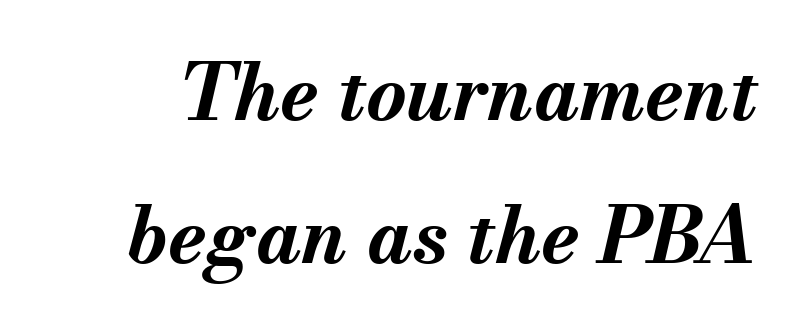
Q: Is the text bold? A: Yes.
Q: Is the text italic (slanted)? A: Yes, it leans right by about 13 degrees.
Q: Is the text underlined? A: No.
Q: Is the spacing between letters normal or unusually wide? A: Normal.
Q: Width (condensed, normal, or wide)? A: Normal.
Q: Stroke contrast? A: Medium.
Q: x-height? A: Small.
Q: Monospaced? A: No.
